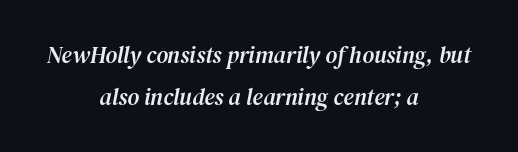
{"italic": "yes", "lean": "right", "slant_degrees": 12, "underline": "no", "align": "center", "line_spacing_ratio": 1.81, "letter_spacing": "normal", "letter_spacing_em": 0.0, "glyph_px": 23}
